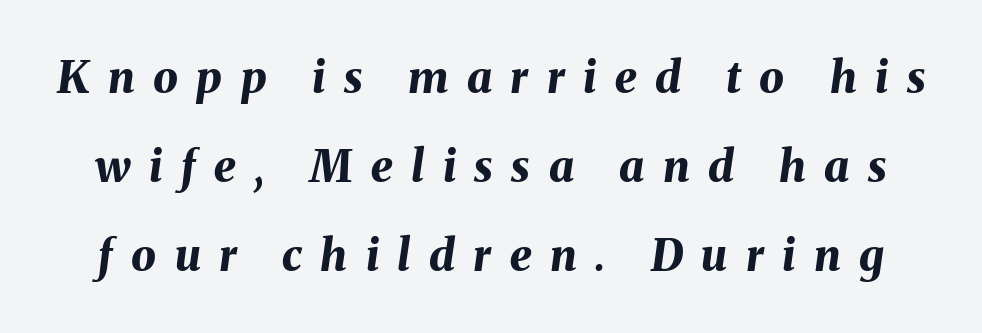
Q: Is the text bold? A: Yes.
Q: Is the text italic (slanted)? A: Yes, it leans right by about 8 degrees.
Q: Is the text underlined? A: No.
Q: Is the spacing between letters normal or unusually wide? A: Unusually wide.
Q: Is the spacing between lines tight, normal or loose? A: Loose.
Q: Width (condensed, normal, or wide)? A: Normal.
Q: Stroke contrast? A: Medium.
Q: x-height? A: Medium.
Q: Monospaced? A: No.
